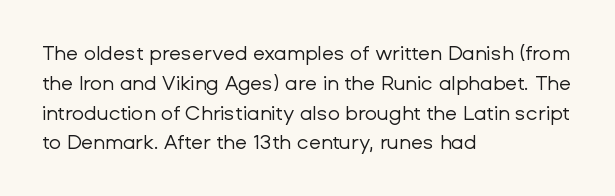
The image shows 20 px text type, upright; set left-aligned, normal line spacing (1.49x), normal letter spacing, not underlined.
